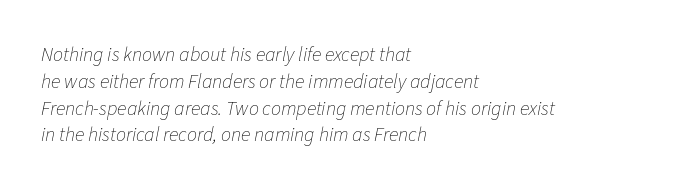
Slanted lettering throughout. If you drew a ruler down the left edge, every line would touch it. The gaps between neighbouring characters are ordinary and unremarkable. A bare baseline throughout the passage. Honestly, the row spacing looks completely unremarkable. Caption: face not bold, strokes unweighted.
